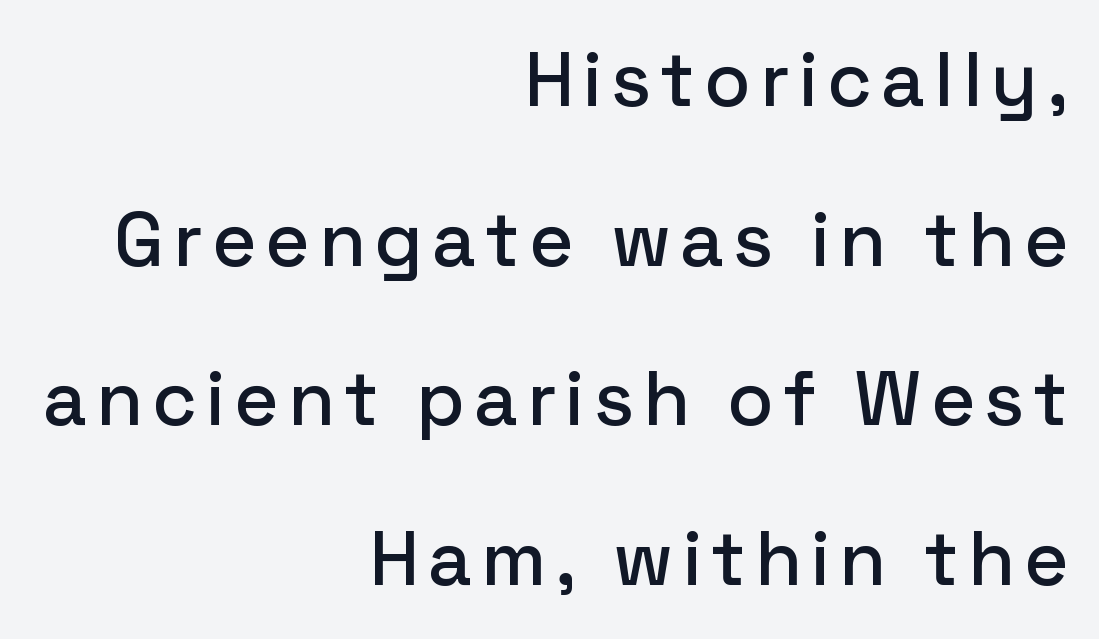
Anything drawn beneath the words? Only blank space. Every row of glyphs terminates at an identical x-position on the right. This sample uses an upright cut, with every glyph sitting square on the baseline. The characters display no serif detailing; their extremities are plain. Rows of type keep a wide berth in the vertical direction. The face used here is proportionally spaced, like ordinary book or web type.
